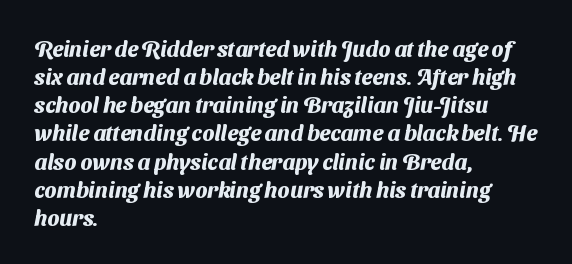
Q: Is the text bold? A: Yes.
Q: Is the text underlined? A: No.
Q: How is the paragraph aligned? A: Left-aligned.
Q: Is the spacing between letters normal or unusually wide? A: Normal.
Q: Is the spacing between lines tight, normal or loose? A: Normal.
